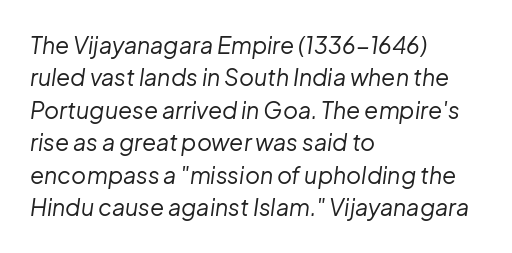
{"italic": "yes", "lean": "right", "slant_degrees": 8, "bold": "no", "underline": "no", "align": "left", "line_spacing": "normal", "line_spacing_ratio": 1.41, "letter_spacing": "normal", "letter_spacing_em": 0.0, "glyph_px": 23}
